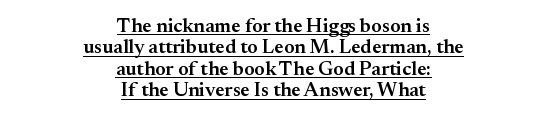
{"italic": "no", "bold": "semi", "underline": "yes", "align": "center", "line_spacing": "tight", "line_spacing_ratio": 1.07, "letter_spacing": "normal", "letter_spacing_em": 0.0, "glyph_px": 20}
